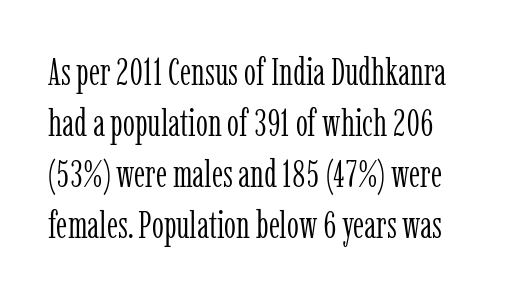
Q: Is the text bold? A: No.
Q: Is the text italic (slanted)? A: No, it is upright.
Q: Is the typeface a serif or a sans-serif typeface? A: Serif.
Q: Is the text underlined? A: No.
Q: Is the spacing between letters normal or unusually wide? A: Normal.
Q: Is the spacing between lines tight, normal or loose? A: Normal.
Q: Width (condensed, normal, or wide)? A: Condensed.
Q: Stroke contrast? A: Low.
Q: x-height? A: Medium.
Q: Monospaced? A: No.
